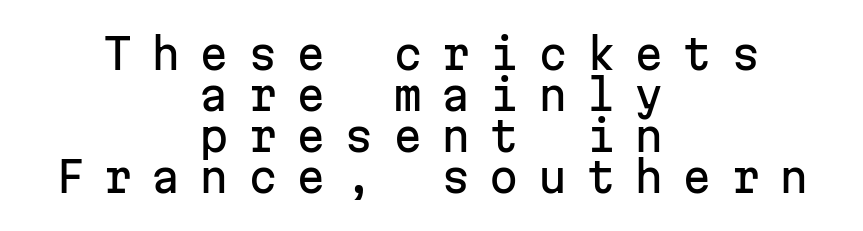
The image shows 42 px sans-serif type, upright, monospaced; set centered, tight line spacing (0.98x), unusually wide letter spacing (+0.45 em), not underlined; low stroke contrast and a medium x-height.
